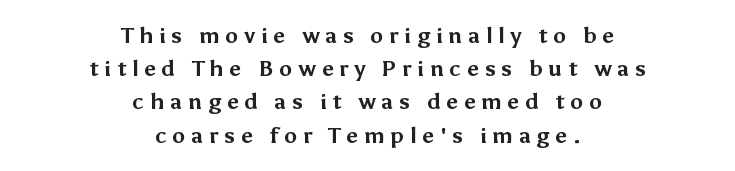
The image shows 22 px bold type, upright; set centered, normal line spacing (1.51x), unusually wide letter spacing (+0.26 em), not underlined.
